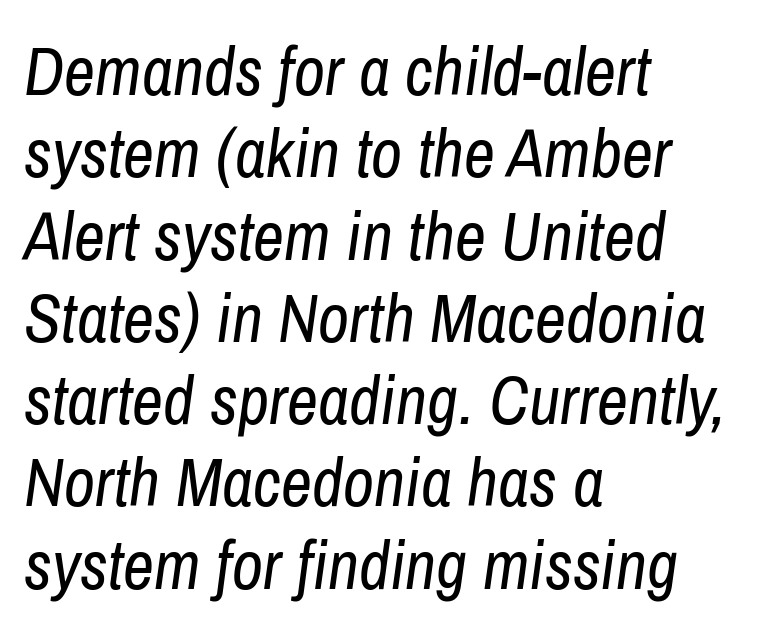
Q: Is the text bold? A: No.
Q: Is the text italic (slanted)? A: Yes, it leans right by about 8 degrees.
Q: Is the text underlined? A: No.
Q: How is the paragraph aligned? A: Left-aligned.
Q: Is the spacing between letters normal or unusually wide? A: Normal.
Q: Width (condensed, normal, or wide)? A: Condensed.
Q: Stroke contrast? A: Low.
Q: x-height? A: Medium.
Q: Monospaced? A: No.
